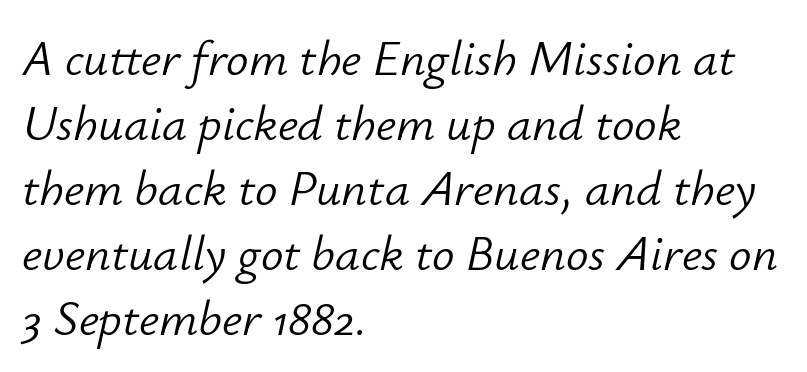
The image shows 50 px light type, italic (leaning right); set left-aligned, normal line spacing (1.3x), normal letter spacing, not underlined; low stroke contrast and a small x-height.
